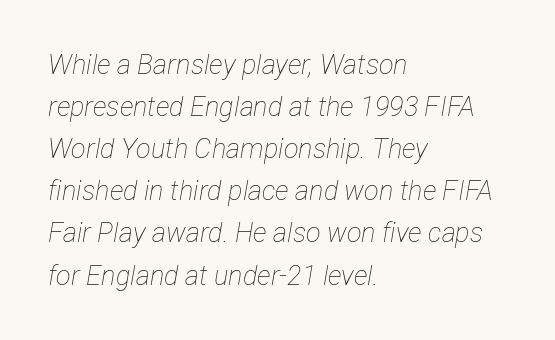
Characters are canted at an angle relative to the baseline's perpendicular. Caption: face not bold, strokes unweighted. Visually the block forms a straight wall on the left and a jagged coastline on the right. Each row of text sits above clean, open space. The gaps between neighbouring characters are ordinary and unremarkable. The designer left line spacing at the default.
